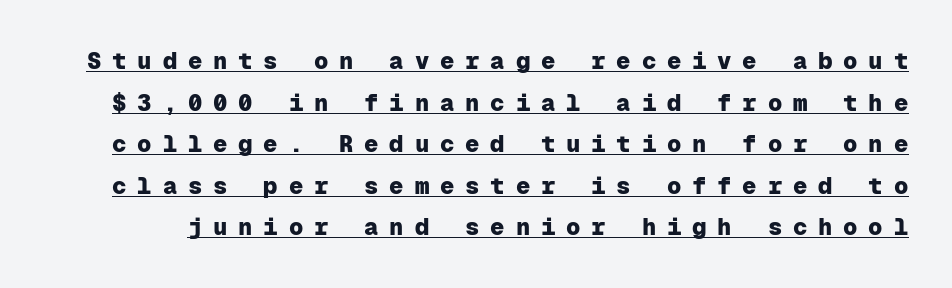
The image shows 24 px bold type, upright; set line spacing 1.73x, unusually wide letter spacing (+0.45 em), underlined.
